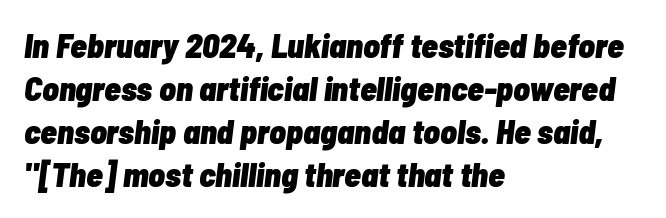
The foot of each line stays bare and open. The passage shown is typed in a proportional face where columns would drift. Casual observation: everything's shoved over to the left. The type is set solid horizontally, with unmodified tracking.
